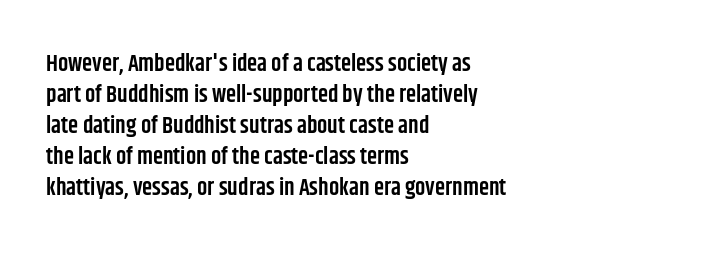
A bare baseline throughout the passage. The gaps between neighbouring characters are ordinary and unremarkable. These lines were composed using upright roman letters. Honestly, the row spacing looks completely unremarkable. In terms of weight, the rendering is demibold, just under bold. The typesetter chose a ragged-right arrangement here.
